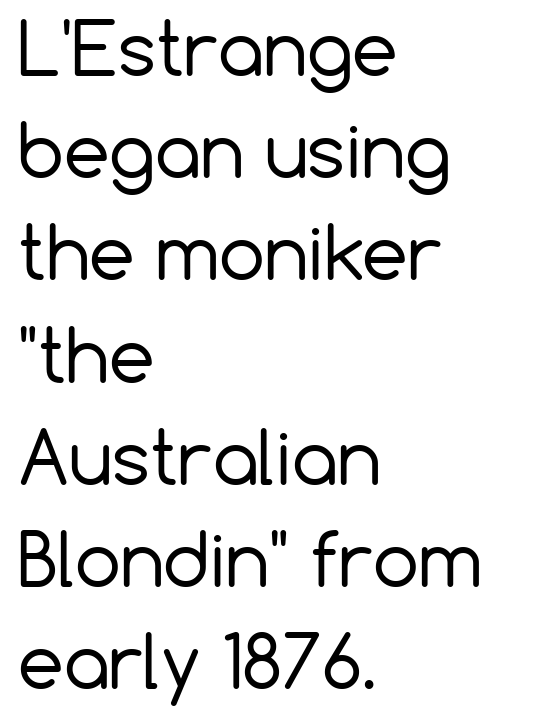
Q: Is the text bold? A: No.
Q: Is the text italic (slanted)? A: No, it is upright.
Q: Is the typeface a serif or a sans-serif typeface? A: Sans-serif.
Q: Is the text underlined? A: No.
Q: How is the paragraph aligned? A: Left-aligned.
Q: Is the spacing between letters normal or unusually wide? A: Normal.
Q: Is the spacing between lines tight, normal or loose? A: Normal.
Q: Width (condensed, normal, or wide)? A: Normal.
Q: Stroke contrast? A: Low.
Q: x-height? A: Medium.
Q: Monospaced? A: No.
